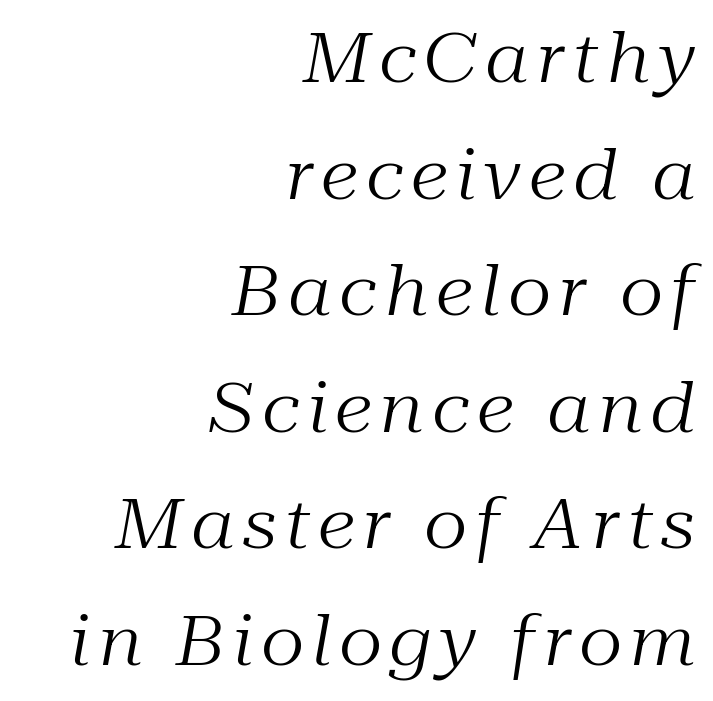
Q: Is the text bold? A: No.
Q: Is the text italic (slanted)? A: Yes, it leans right by about 10 degrees.
Q: Is the typeface a serif or a sans-serif typeface? A: Serif.
Q: Is the text underlined? A: No.
Q: How is the paragraph aligned? A: Right-aligned.
Q: Is the spacing between lines tight, normal or loose? A: Normal.
Q: Width (condensed, normal, or wide)? A: Normal.
Q: Stroke contrast? A: Medium.
Q: x-height? A: Medium.
Q: Monospaced? A: No.
